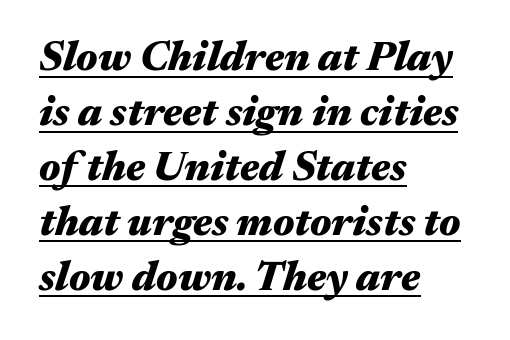
{"italic": "yes", "lean": "right", "slant_degrees": 17, "bold": "yes", "weight": "heavy", "width": "wide", "stroke_contrast": "medium", "x_height": "medium", "monospaced": "no", "underline": "yes", "align": "left", "line_spacing": "normal", "line_spacing_ratio": 1.34, "letter_spacing": "normal", "letter_spacing_em": 0.0, "glyph_px": 41}
